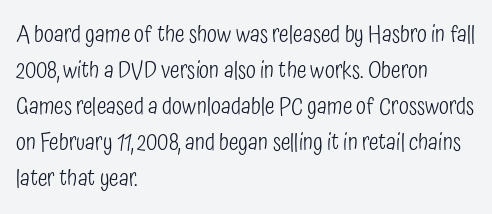
{"italic": "no", "bold": "no", "underline": "no", "align": "left", "line_spacing": "normal", "line_spacing_ratio": 1.56, "letter_spacing": "normal", "letter_spacing_em": 0.0, "glyph_px": 23}
